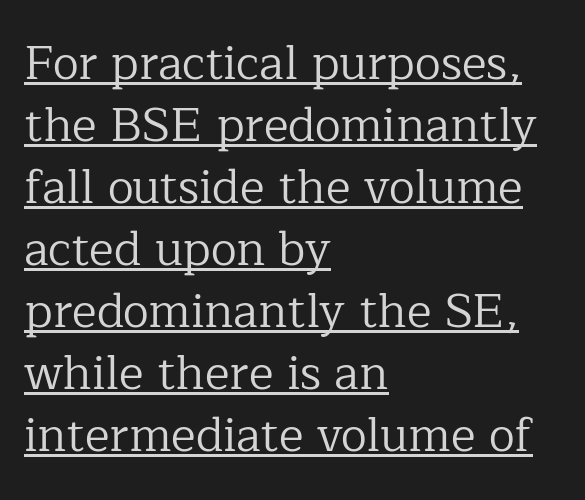
{"serif": "yes", "italic": "no", "bold": "no", "weight": "regular", "width": "normal", "stroke_contrast": "low", "x_height": "medium", "monospaced": "no", "underline": "yes", "align": "left", "line_spacing": "normal", "line_spacing_ratio": 1.32, "letter_spacing": "normal", "letter_spacing_em": 0.0, "glyph_px": 47}
